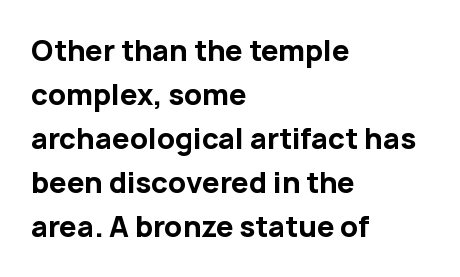
{"serif": "no", "italic": "no", "bold": "yes", "weight": "bold", "width": "normal", "stroke_contrast": "low", "x_height": "medium", "monospaced": "no", "underline": "no", "align": "left", "line_spacing": "normal", "line_spacing_ratio": 1.57, "letter_spacing": "normal", "letter_spacing_em": 0.0, "glyph_px": 28}
